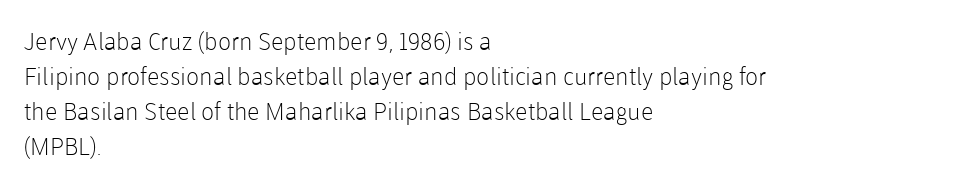
The image shows 24 px text type, upright; set left-aligned, normal line spacing (1.46x), normal letter spacing, not underlined.
